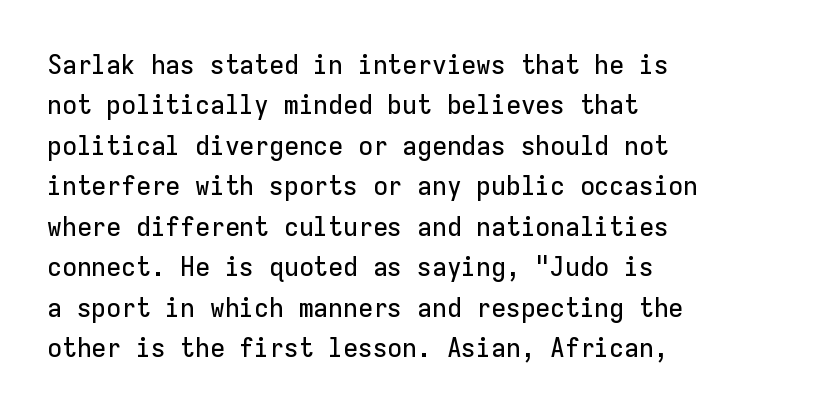
Q: Is the text italic (slanted)? A: No, it is upright.
Q: Is the text underlined? A: No.
Q: How is the paragraph aligned? A: Left-aligned.
Q: Is the spacing between letters normal or unusually wide? A: Normal.
Q: Is the spacing between lines tight, normal or loose? A: Normal.
